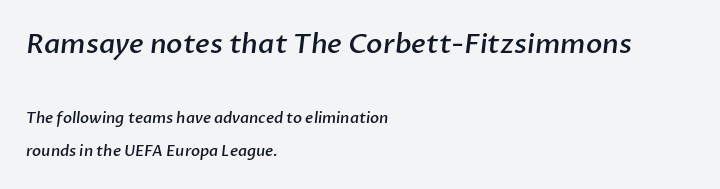
{"bold": "semi", "underline": "no", "align": "left", "line_spacing": "loose", "line_spacing_ratio": 2.23, "letter_spacing": "normal", "letter_spacing_em": 0.0, "larger_block": "first", "size_ratio": 1.8, "glyph_px": 27}
